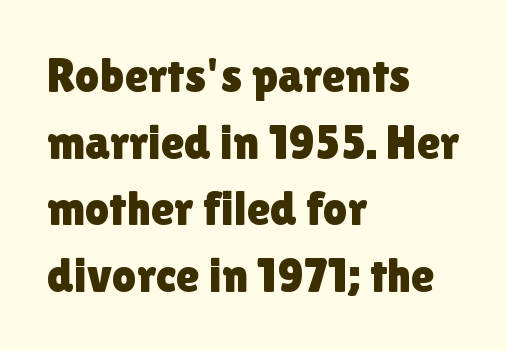
{"serif": "no", "italic": "no", "width": "normal", "x_height": "medium", "monospaced": "no", "underline": "no", "align": "left", "line_spacing": "normal", "line_spacing_ratio": 1.39, "letter_spacing": "normal", "letter_spacing_em": 0.0, "glyph_px": 48}
